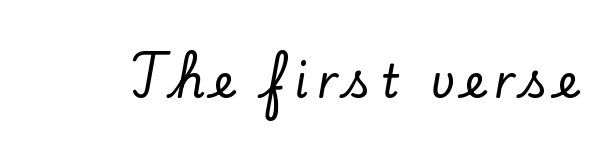
These lines are composed in type with serifs. The baseline area is clear. Think of a printed novel: that variable character pitch is what you see here.
